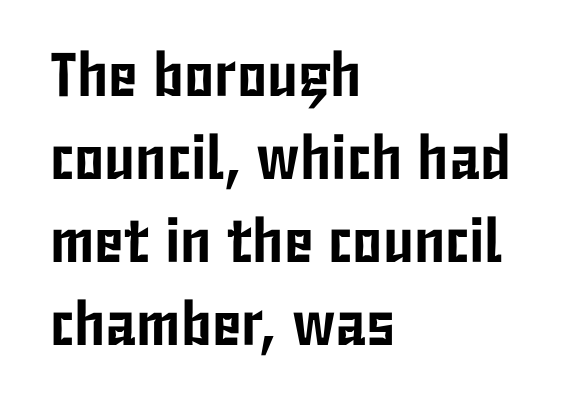
Underlining? Definitely not there. Does the leading feel generous? No, just average. Spacing verdict: proportional, widths tailored to each character. Italic? Not at all — the glyphs are vertical. These lines stack with their left ends in a neat column.
